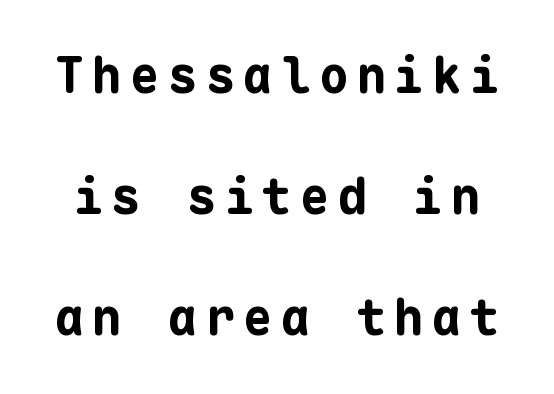
{"serif": "no", "italic": "no", "bold": "yes", "weight": "bold", "width": "normal", "stroke_contrast": "low", "x_height": "medium", "monospaced": "yes", "underline": "no", "line_spacing": "loose", "line_spacing_ratio": 2.47, "glyph_px": 49}
